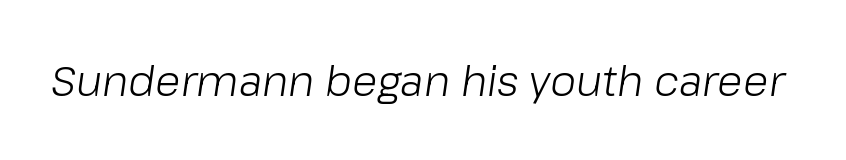
{"italic": "yes", "lean": "right", "slant_degrees": 8, "bold": "no", "weight": "light", "width": "normal", "stroke_contrast": "low", "x_height": "medium", "monospaced": "no", "underline": "no", "letter_spacing": "normal", "letter_spacing_em": 0.0, "glyph_px": 42}
